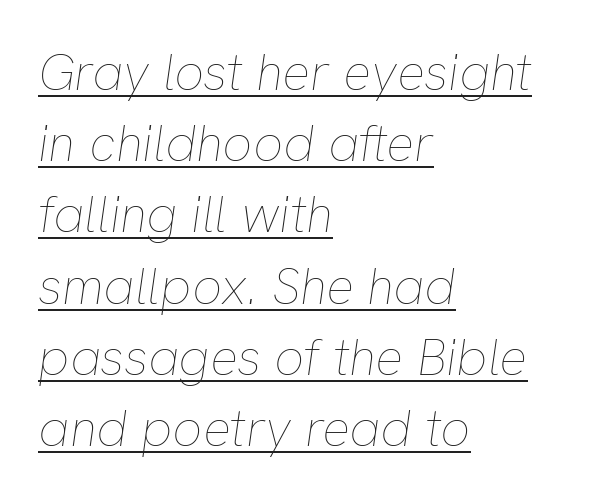
The image shows 52 px thin type, italic (leaning right); set left-aligned, normal line spacing (1.37x), normal letter spacing, underlined; low stroke contrast and a medium x-height.
